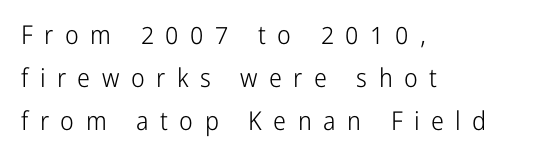
Q: Is the text bold? A: No.
Q: Is the text italic (slanted)? A: No, it is upright.
Q: Is the text underlined? A: No.
Q: How is the paragraph aligned? A: Left-aligned.
Q: Is the spacing between letters normal or unusually wide? A: Unusually wide.
Q: Is the spacing between lines tight, normal or loose? A: Normal.
